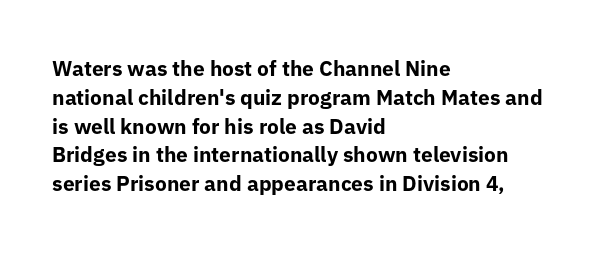
Leftover space on each line is placed entirely after the last word. The baseline area is clear. Tracking value appears to be zero — textbook default spacing. Is the type bold? Yes — the strokes are clearly thick and heavy.
